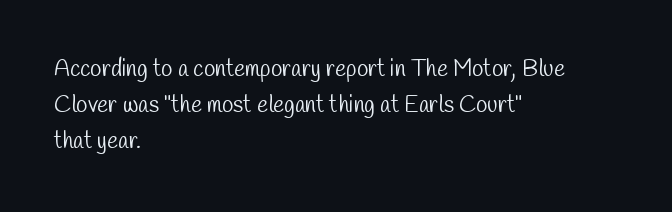
Q: Is the text bold? A: No.
Q: Is the text underlined? A: No.
Q: How is the paragraph aligned? A: Left-aligned.
Q: Is the spacing between letters normal or unusually wide? A: Normal.
Q: Is the spacing between lines tight, normal or loose? A: Normal.
